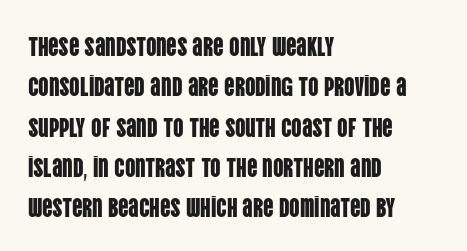
The image shows 26 px text type, upright; set left-aligned, normal line spacing (1.55x), normal letter spacing, not underlined.
